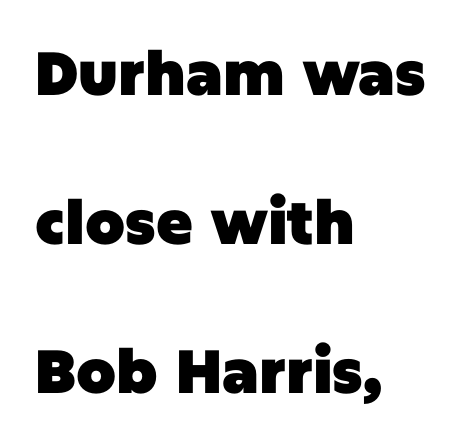
Is this a fixed-width face? No — the glyphs have proportional, varying widths. Posture: vertical. Plenty of ink on the page — the face is bold. Has an underline been added? It has not. Nothing unusual about the tracking: characters are spaced as the font intends.
